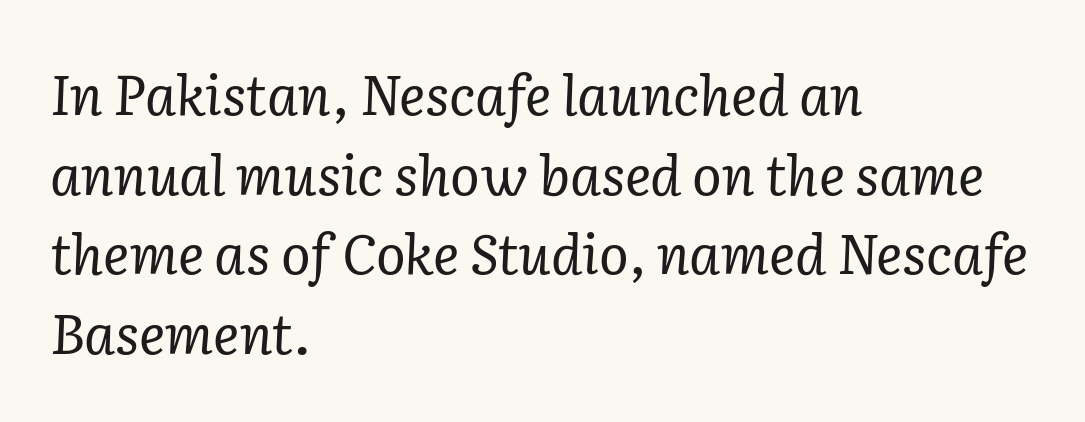
Q: Is the text bold? A: No.
Q: Is the text italic (slanted)? A: Yes, it leans right by about 2 degrees.
Q: Is the typeface a serif or a sans-serif typeface? A: Serif.
Q: Is the text underlined? A: No.
Q: How is the paragraph aligned? A: Left-aligned.
Q: Is the spacing between letters normal or unusually wide? A: Normal.
Q: Is the spacing between lines tight, normal or loose? A: Normal.
Q: Width (condensed, normal, or wide)? A: Normal.
Q: Stroke contrast? A: Low.
Q: x-height? A: Medium.
Q: Monospaced? A: No.
